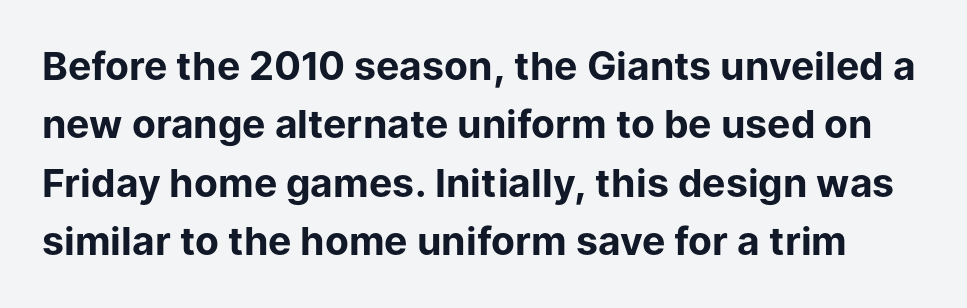
The image shows 39 px bold sans-serif type, upright; set normal line spacing (1.5x), normal letter spacing, not underlined; low stroke contrast and a medium x-height.
